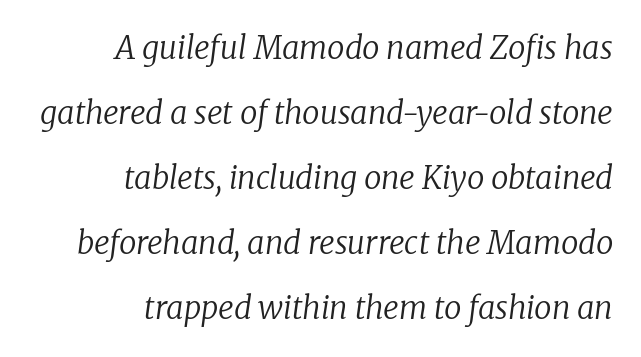
{"serif": "yes", "italic": "yes", "lean": "right", "slant_degrees": 8, "bold": "no", "weight": "regular", "width": "normal", "stroke_contrast": "low", "x_height": "medium", "monospaced": "no", "underline": "no", "align": "right", "line_spacing": "loose", "line_spacing_ratio": 2.1, "letter_spacing": "normal", "letter_spacing_em": 0.0, "glyph_px": 31}
